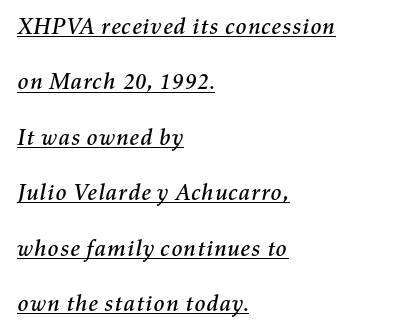
{"italic": "yes", "lean": "right", "slant_degrees": 11, "underline": "yes", "align": "left", "line_spacing": "loose", "line_spacing_ratio": 2.41, "letter_spacing": "normal", "letter_spacing_em": 0.0, "glyph_px": 23}
